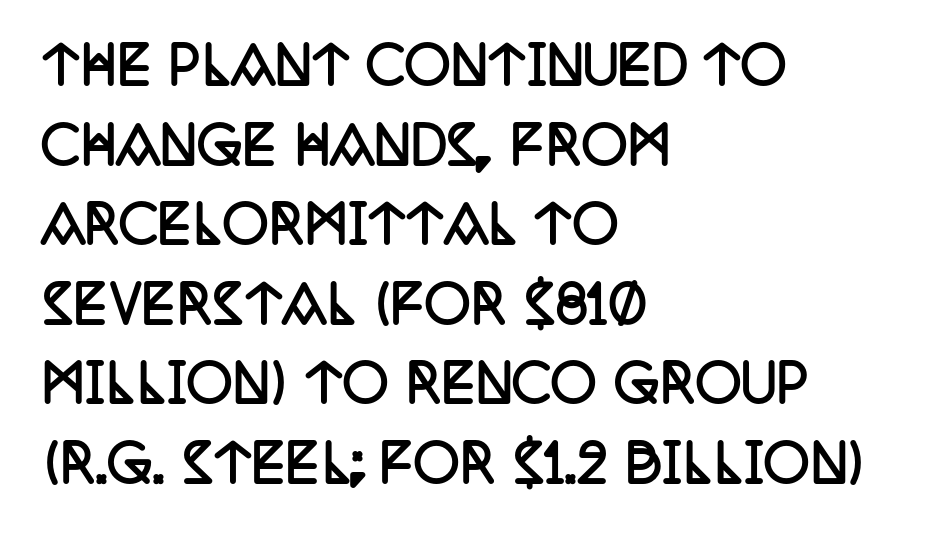
{"serif": "yes", "italic": "no", "bold": "yes", "weight": "semibold", "width": "condensed", "stroke_contrast": "low", "x_height": "large", "monospaced": "no", "underline": "no", "align": "left", "line_spacing": "normal", "line_spacing_ratio": 1.56, "letter_spacing": "normal", "letter_spacing_em": 0.0, "glyph_px": 51}
